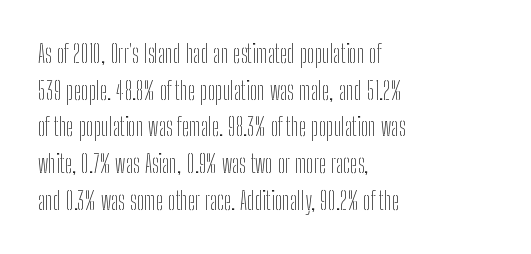
Q: Is the text bold? A: No.
Q: Is the text italic (slanted)? A: No, it is upright.
Q: Is the text underlined? A: No.
Q: How is the paragraph aligned? A: Left-aligned.
Q: Is the spacing between letters normal or unusually wide? A: Normal.
Q: Is the spacing between lines tight, normal or loose? A: Normal.
